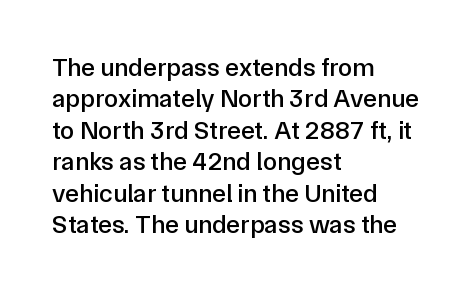
Q: Is the text italic (slanted)? A: No, it is upright.
Q: Is the text underlined? A: No.
Q: How is the paragraph aligned? A: Left-aligned.
Q: Is the spacing between letters normal or unusually wide? A: Normal.
